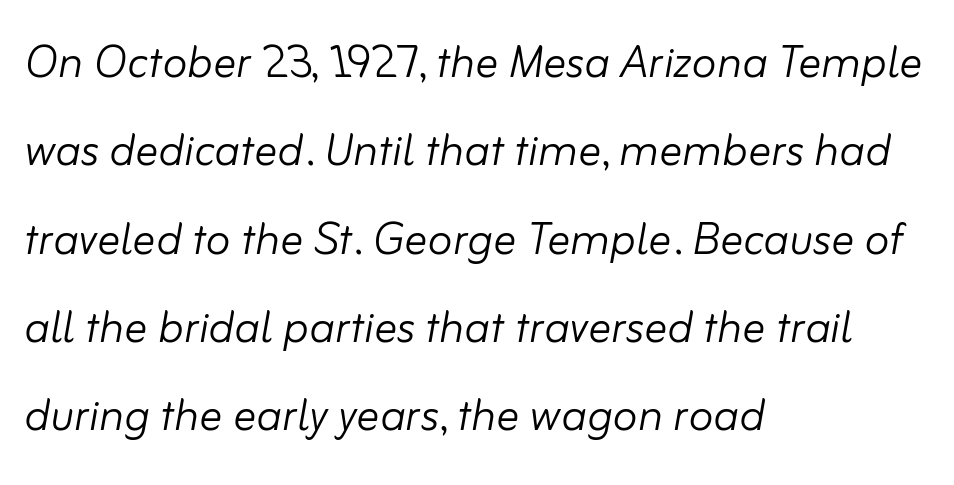
The image shows 57 px light type, italic (leaning right); set left-aligned, normal line spacing (1.55x), normal letter spacing, not underlined; low stroke contrast and a small x-height.
